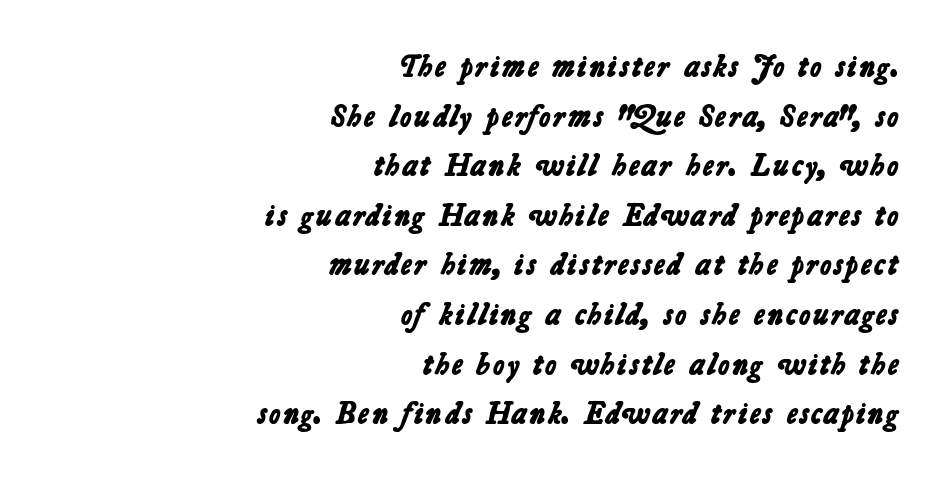
{"serif": "no", "bold": "yes", "weight": "bold", "width": "normal", "stroke_contrast": "low", "x_height": "medium", "monospaced": "no", "underline": "no", "align": "right", "line_spacing": "normal", "line_spacing_ratio": 1.6, "letter_spacing": "normal", "letter_spacing_em": 0.0, "glyph_px": 31}
